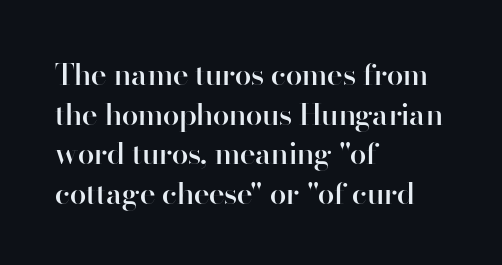
{"serif": "no", "italic": "no", "bold": "semi", "weight": "semibold", "width": "normal", "stroke_contrast": "high", "x_height": "small", "monospaced": "no", "underline": "no", "align": "left", "line_spacing": "normal", "line_spacing_ratio": 1.32, "letter_spacing": "normal", "letter_spacing_em": 0.0, "glyph_px": 30}
